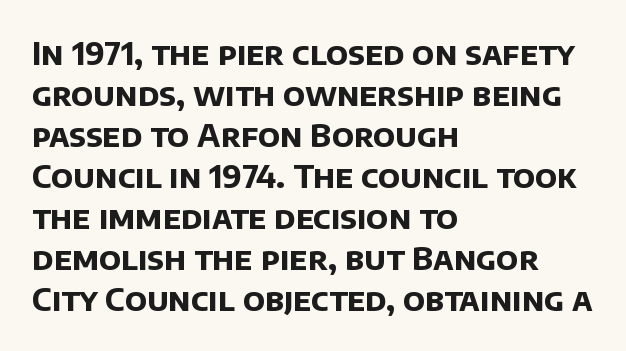
Q: Is the text bold? A: Yes.
Q: Is the typeface a serif or a sans-serif typeface? A: Sans-serif.
Q: Is the text underlined? A: No.
Q: How is the paragraph aligned? A: Left-aligned.
Q: Is the spacing between letters normal or unusually wide? A: Normal.
Q: Is the spacing between lines tight, normal or loose? A: Normal.
Q: Width (condensed, normal, or wide)? A: Normal.
Q: Stroke contrast? A: Low.
Q: x-height? A: Large.
Q: Monospaced? A: No.
